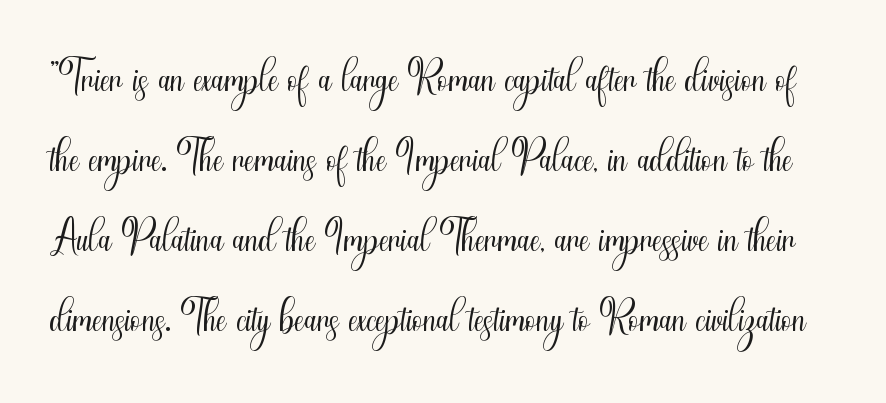
The specimen omits any rule beneath the text block's lines. This is not heavy type; no bold has been used. The horizontal fit of the characters is conventional and even. Horizontal bands of white between lines are of average thickness. The letters advance in unequal steps, a hallmark of proportional type.
